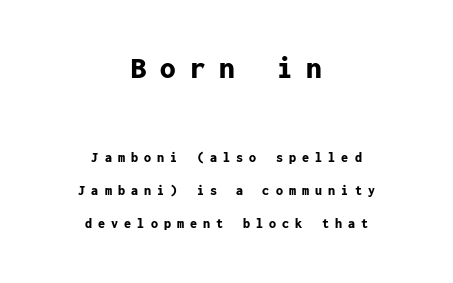
{"serif": "no", "italic": "no", "bold": "yes", "weight": "bold", "width": "normal", "stroke_contrast": "low", "x_height": "medium", "monospaced": "yes", "underline": "no", "align": "center", "line_spacing": "loose", "line_spacing_ratio": 2.36, "letter_spacing": "wide", "letter_spacing_em": 0.44, "larger_block": "first", "size_ratio": 2.21, "glyph_px": 31}
